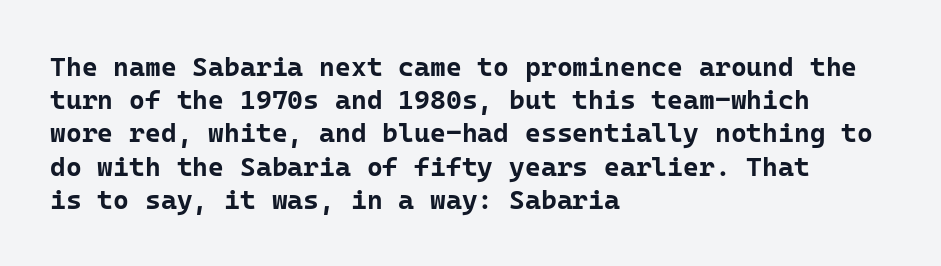
{"italic": "no", "bold": "yes", "underline": "no", "align": "left", "line_spacing_ratio": 1.23, "letter_spacing": "normal", "letter_spacing_em": 0.0, "glyph_px": 27}
